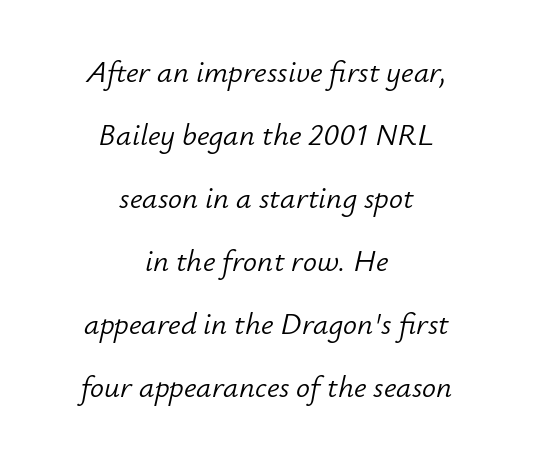
Q: Is the text bold? A: No.
Q: Is the text italic (slanted)? A: Yes, it leans right by about 12 degrees.
Q: Is the text underlined? A: No.
Q: How is the paragraph aligned? A: Centered.
Q: Is the spacing between letters normal or unusually wide? A: Normal.
Q: Is the spacing between lines tight, normal or loose? A: Loose.
Q: Width (condensed, normal, or wide)? A: Normal.
Q: Stroke contrast? A: Low.
Q: x-height? A: Small.
Q: Monospaced? A: No.
